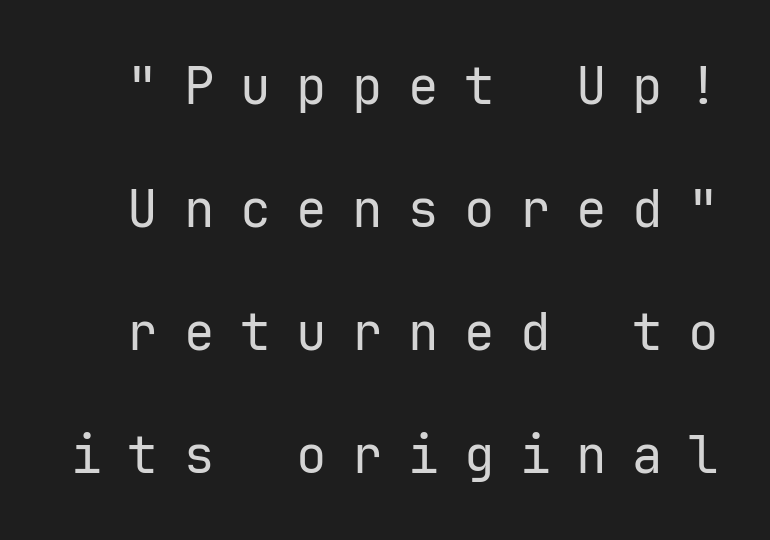
Q: Is the text bold? A: No.
Q: Is the text italic (slanted)? A: No, it is upright.
Q: Is the typeface a serif or a sans-serif typeface? A: Sans-serif.
Q: Is the text underlined? A: No.
Q: Is the spacing between letters normal or unusually wide? A: Unusually wide.
Q: Is the spacing between lines tight, normal or loose? A: Loose.
Q: Width (condensed, normal, or wide)? A: Normal.
Q: Stroke contrast? A: Low.
Q: x-height? A: Medium.
Q: Monospaced? A: Yes.
